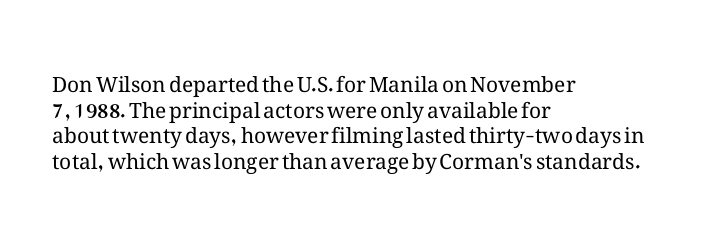
Does extra space separate the letters? No, they use regular spacing. The passage is arranged the way most books set body copy — flush left. The area under the type is left untouched. The face looks like a standard text weight, possibly lighter. Notice how the stems are strictly vertical — no italics here.
